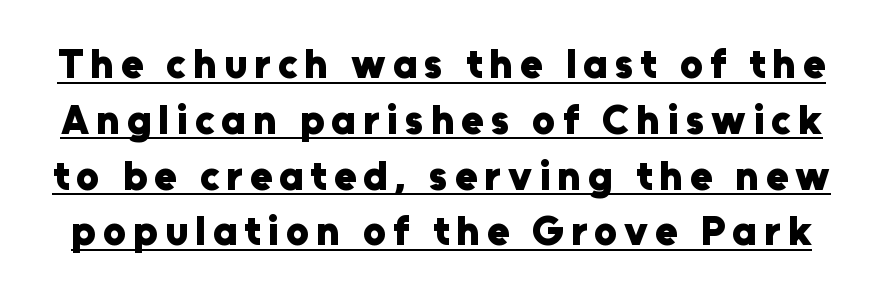
Grotesque or geometric, the face here clearly has no serifs. The typography opts for an upright posture over an oblique one. These lines sit exactly where default settings would place them. Do the characters align in a grid? No, the font is proportional.
